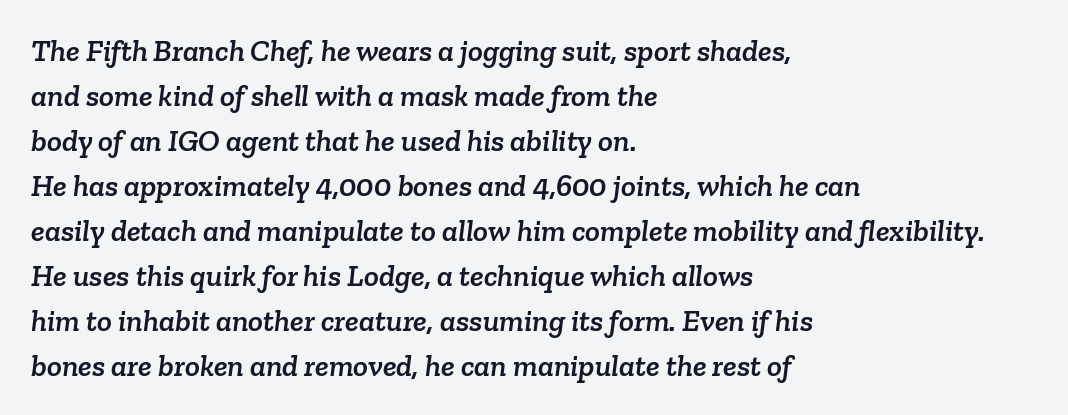
The image shows 31 px serif type; set left-aligned, normal line spacing (1.45x), normal letter spacing, not underlined; low stroke contrast and a medium x-height.
